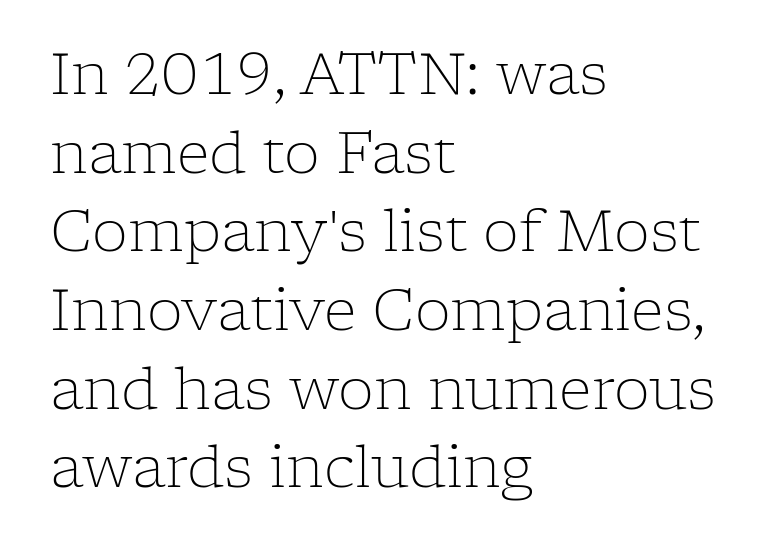
The image shows 57 px light serif type, upright; set left-aligned, normal line spacing (1.38x), normal letter spacing, not underlined; low stroke contrast and a medium x-height.
